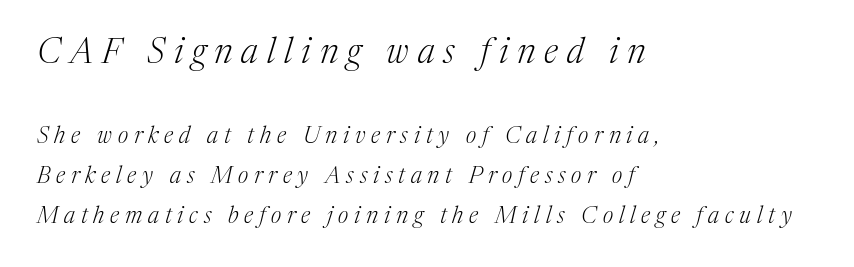
Q: Is the text bold? A: No.
Q: Is the text italic (slanted)? A: Yes, it leans right by about 17 degrees.
Q: Is the typeface a serif or a sans-serif typeface? A: Serif.
Q: Is the text underlined? A: No.
Q: How is the paragraph aligned? A: Left-aligned.
Q: Is the spacing between letters normal or unusually wide? A: Unusually wide.
Q: Which block of text is set in a larger size, the first (top) or the second (bottom)? A: The first (top) one.
Q: Width (condensed, normal, or wide)? A: Normal.
Q: Stroke contrast? A: Medium.
Q: x-height? A: Medium.
Q: Monospaced? A: No.
